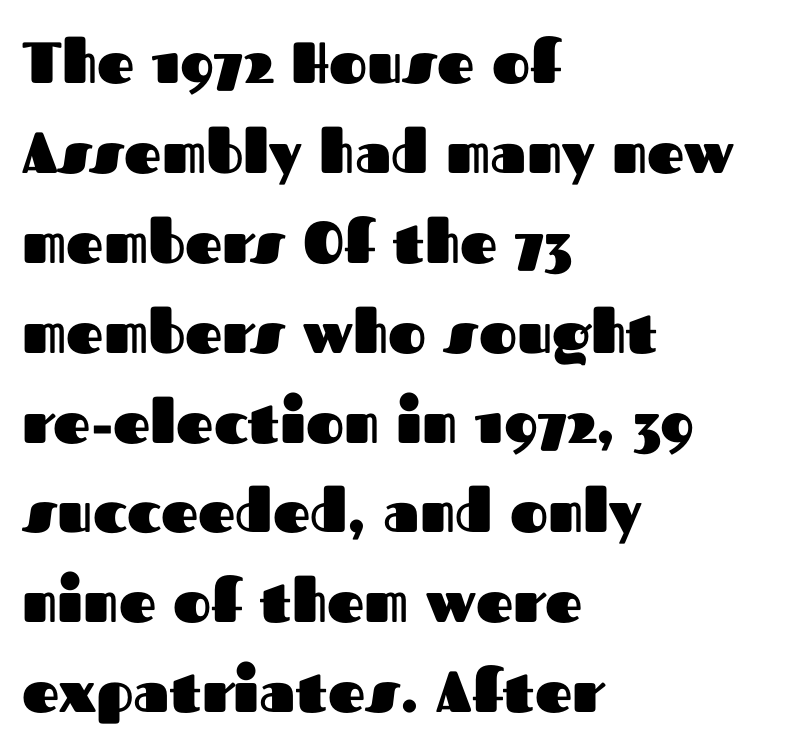
Every stem runs plumb, perpendicular to the baseline. The lines in this sample share a left origin and differ only in where they stop. This is sans-serif lettering, the kind often seen on screens and signage. A clean baseline with only descenders dipping below it.
